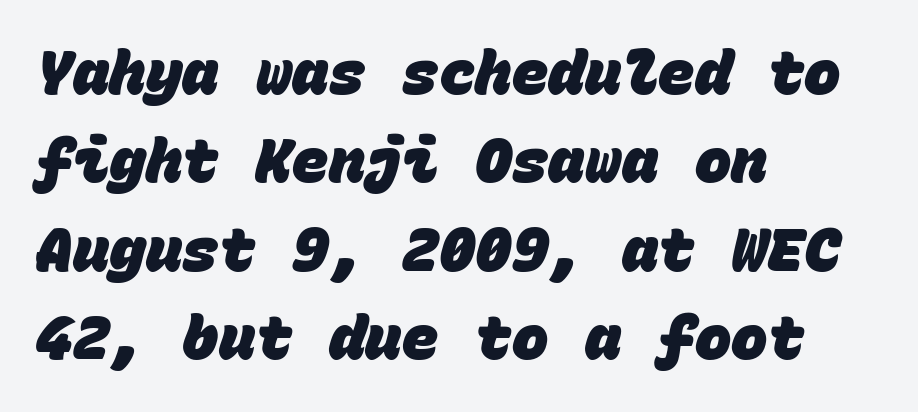
{"serif": "no", "bold": "yes", "weight": "heavy", "width": "normal", "stroke_contrast": "low", "x_height": "large", "monospaced": "yes", "underline": "no", "align": "left", "line_spacing": "normal", "line_spacing_ratio": 1.45, "letter_spacing": "normal", "letter_spacing_em": 0.0, "glyph_px": 61}
